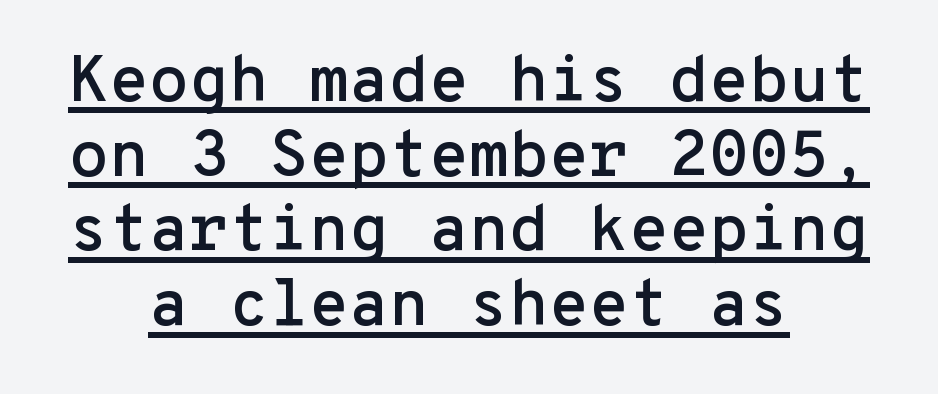
Q: Is the text italic (slanted)? A: No, it is upright.
Q: Is the typeface a serif or a sans-serif typeface? A: Sans-serif.
Q: Is the text underlined? A: Yes.
Q: How is the paragraph aligned? A: Centered.
Q: Is the spacing between letters normal or unusually wide? A: Normal.
Q: Is the spacing between lines tight, normal or loose? A: Tight.
Q: Width (condensed, normal, or wide)? A: Normal.
Q: Stroke contrast? A: Low.
Q: x-height? A: Medium.
Q: Monospaced? A: Yes.
